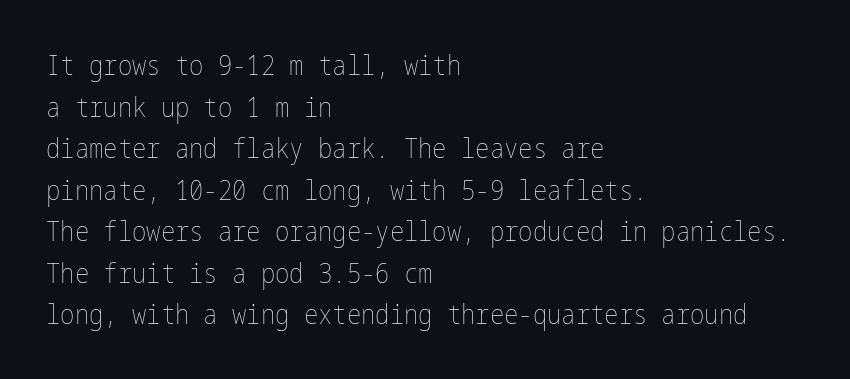
The image shows 27 px text type, upright; set left-aligned, normal line spacing (1.54x), normal letter spacing, not underlined.
